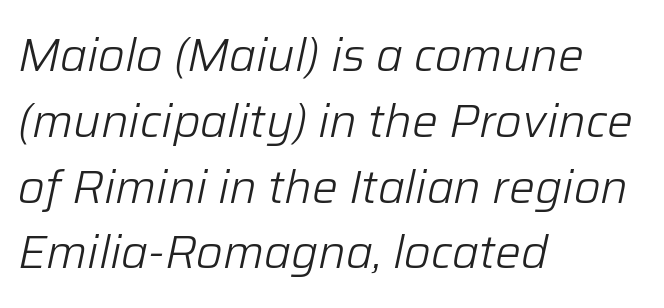
The text block is weighted toward the left margin, trailing off unevenly rightward. Horizontal bands of white between lines are of average thickness. Beneath every word, the page is bare. The letters sit at their default tracking, neither squeezed nor spread.
